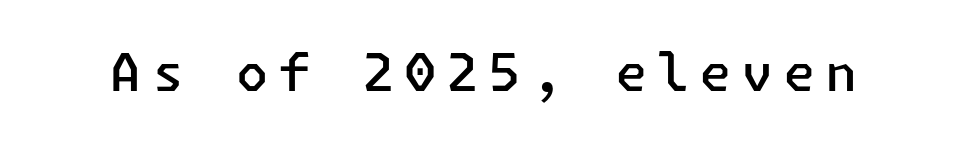
Q: Is the text bold? A: Semi-bold.
Q: Is the text italic (slanted)? A: No, it is upright.
Q: Is the typeface a serif or a sans-serif typeface? A: Sans-serif.
Q: Is the text underlined? A: No.
Q: Width (condensed, normal, or wide)? A: Normal.
Q: Stroke contrast? A: Low.
Q: x-height? A: Medium.
